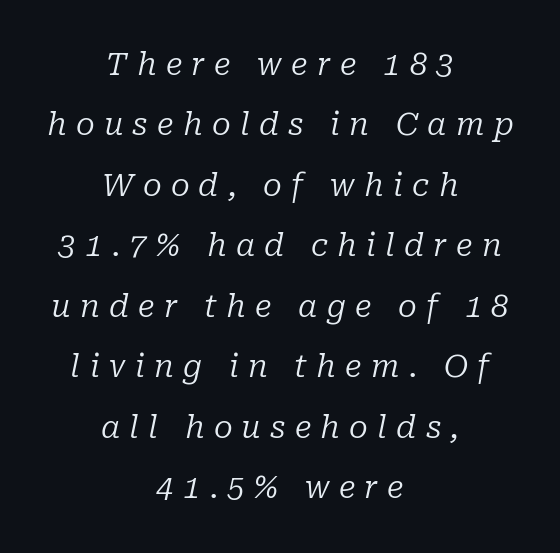
The image shows 31 px regular-weight serif type, italic (leaning right); set centered, loose line spacing (1.95x), unusually wide letter spacing (+0.3 em), not underlined; low stroke contrast and a medium x-height.
